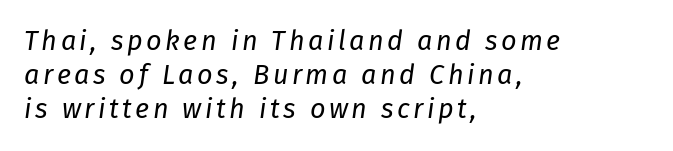
{"italic": "yes", "lean": "right", "slant_degrees": 8, "bold": "no", "underline": "no", "align": "left", "line_spacing": "normal", "line_spacing_ratio": 1.26, "glyph_px": 27}
